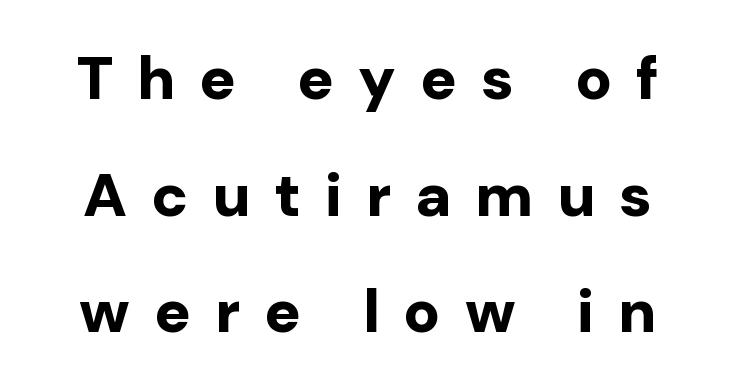
The image shows 61 px bold sans-serif type, upright; set loose line spacing (1.91x), unusually wide letter spacing (+0.39 em), not underlined; low stroke contrast and a medium x-height.
